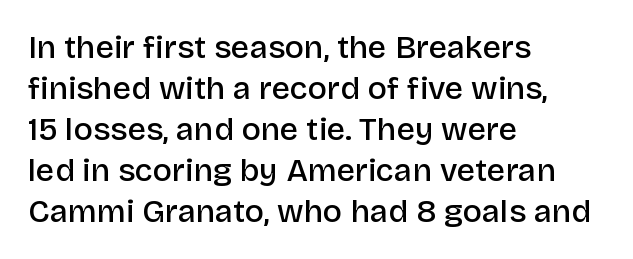
Q: Is the text bold? A: Semi-bold.
Q: Is the text italic (slanted)? A: No, it is upright.
Q: Is the typeface a serif or a sans-serif typeface? A: Sans-serif.
Q: Is the text underlined? A: No.
Q: How is the paragraph aligned? A: Left-aligned.
Q: Is the spacing between letters normal or unusually wide? A: Normal.
Q: Is the spacing between lines tight, normal or loose? A: Normal.
Q: Width (condensed, normal, or wide)? A: Normal.
Q: Stroke contrast? A: Low.
Q: x-height? A: Large.
Q: Monospaced? A: No.
